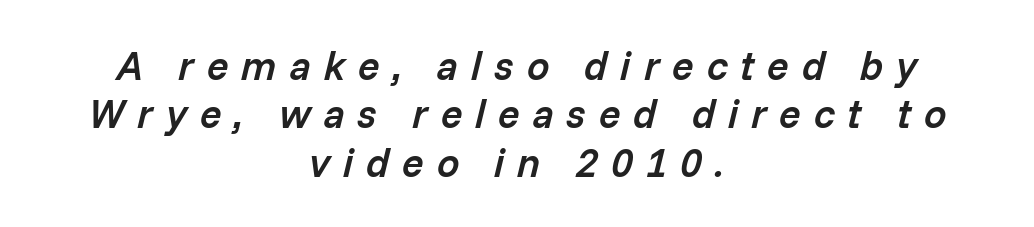
The passage shown is typed in a proportional face where columns would drift. The glyphs are unaccompanied by any horizontal stroke below them. Compared with an ordinary text face, these strokes are moderately heavier — a semibold. Teacher's note: observe the equal gaps on both sides — that is centered alignment. There is plenty of visible air inserted between adjacent glyphs.
